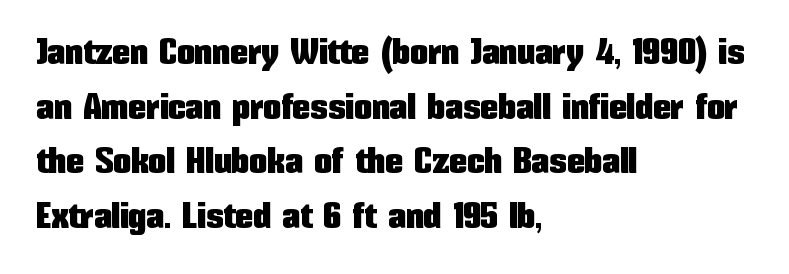
{"serif": "no", "italic": "no", "width": "condensed", "stroke_contrast": "low", "x_height": "medium", "monospaced": "no", "underline": "no", "align": "left", "line_spacing": "normal", "line_spacing_ratio": 1.52, "letter_spacing": "normal", "letter_spacing_em": 0.0, "glyph_px": 36}
